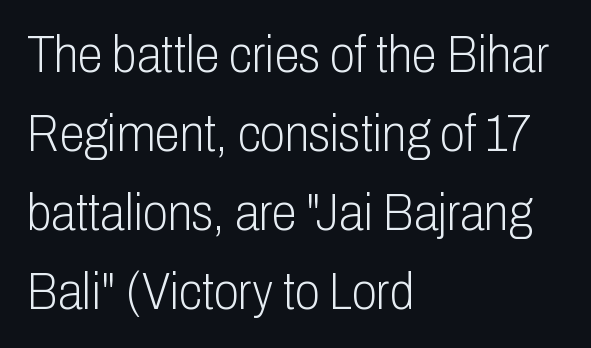
Q: Is the text bold? A: No.
Q: Is the text italic (slanted)? A: No, it is upright.
Q: Is the typeface a serif or a sans-serif typeface? A: Sans-serif.
Q: Is the text underlined? A: No.
Q: How is the paragraph aligned? A: Left-aligned.
Q: Is the spacing between letters normal or unusually wide? A: Normal.
Q: Is the spacing between lines tight, normal or loose? A: Normal.
Q: Width (condensed, normal, or wide)? A: Condensed.
Q: Stroke contrast? A: Low.
Q: x-height? A: Medium.
Q: Monospaced? A: No.
